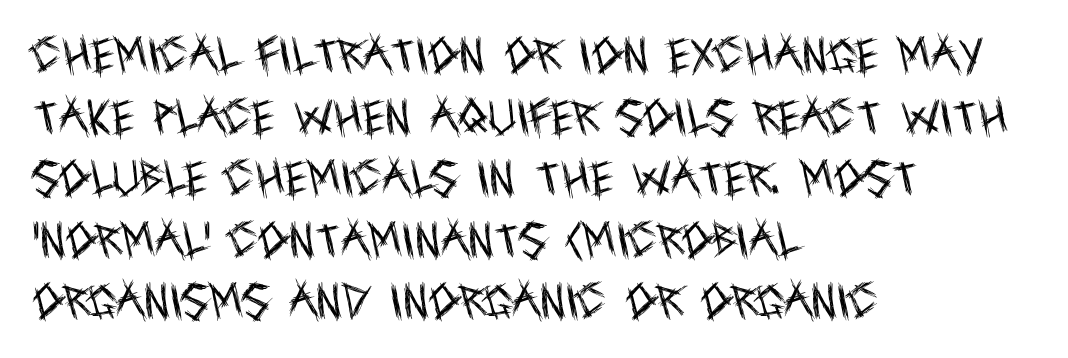
{"serif": "no", "italic": "no", "bold": "no", "weight": "regular", "width": "condensed", "x_height": "large", "monospaced": "no", "underline": "no", "align": "left", "line_spacing": "normal", "line_spacing_ratio": 1.58, "letter_spacing": "normal", "letter_spacing_em": 0.0, "glyph_px": 39}
